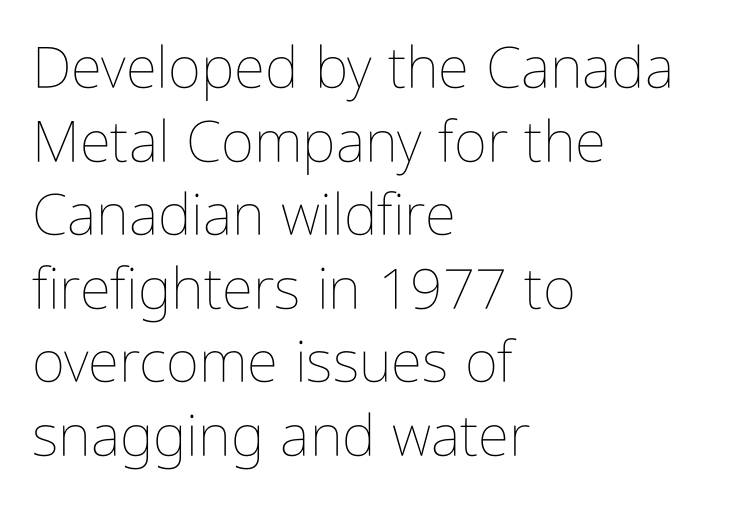
Q: Is the text bold? A: No.
Q: Is the text italic (slanted)? A: No, it is upright.
Q: Is the text underlined? A: No.
Q: How is the paragraph aligned? A: Left-aligned.
Q: Is the spacing between letters normal or unusually wide? A: Normal.
Q: Is the spacing between lines tight, normal or loose? A: Normal.
Q: Width (condensed, normal, or wide)? A: Condensed.
Q: Stroke contrast? A: Low.
Q: x-height? A: Medium.
Q: Monospaced? A: No.
